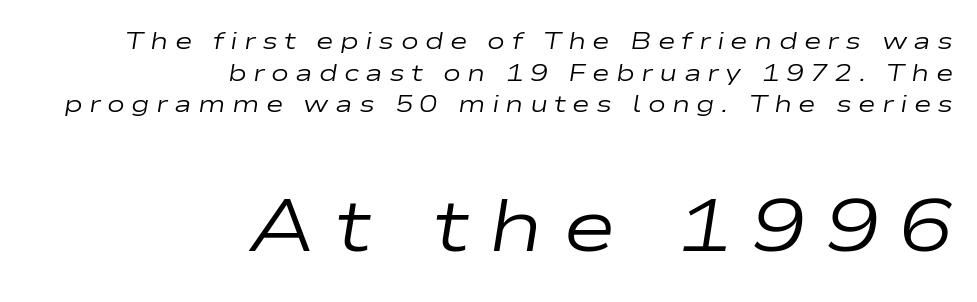
{"italic": "yes", "lean": "right", "slant_degrees": 9, "bold": "no", "weight": "regular", "width": "wide", "stroke_contrast": "low", "x_height": "medium", "monospaced": "no", "underline": "no", "align": "right", "line_spacing": "normal", "line_spacing_ratio": 1.32, "letter_spacing": "wide", "letter_spacing_em": 0.26, "larger_block": "second", "size_ratio": 3.04, "glyph_px": 73}
